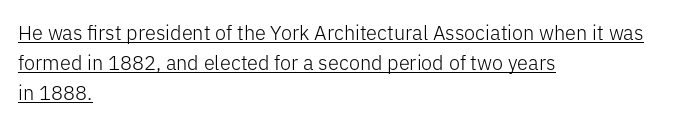
Compared with typical paragraphs, the rows here are spaced about the same. These glyphs show unthickened strokes, regular width or finer. In designer terms, the underline attribute is active on this setting. Teacher's note: observe the even left margin — that is flush-left alignment.
